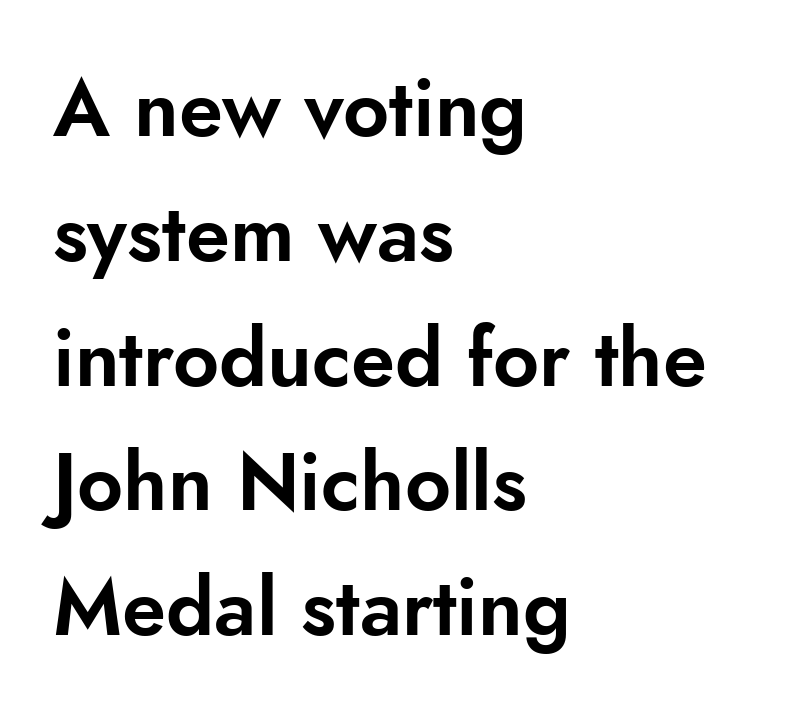
{"serif": "no", "italic": "no", "width": "normal", "stroke_contrast": "low", "x_height": "small", "monospaced": "no", "underline": "no", "align": "left", "line_spacing": "normal", "line_spacing_ratio": 1.56, "letter_spacing": "normal", "letter_spacing_em": 0.0, "glyph_px": 80}
